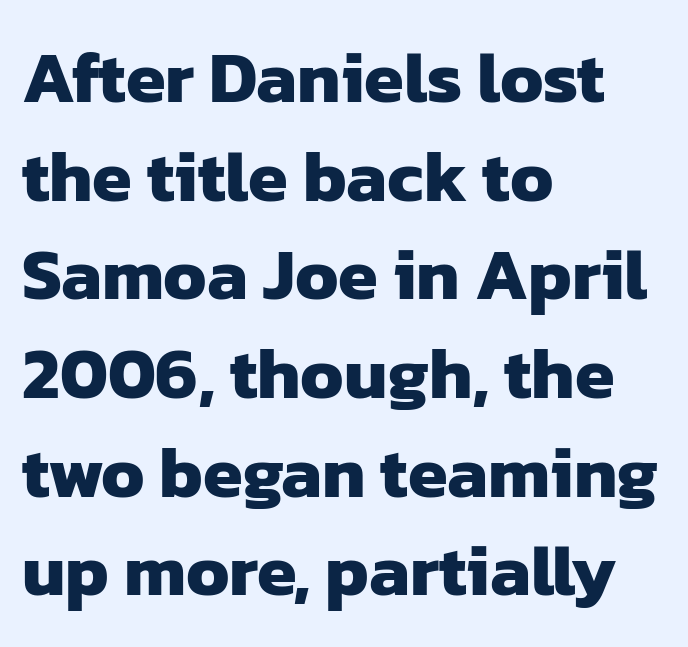
Look at the stroke-to-counter ratio: heavy, a bold. The rendering anchors every line to the left-hand side. Line spacing here is normal. Descender tails drop into unmarked territory. The typeface chosen for these lines omits serifs. Does extra space separate the letters? No, they use regular spacing.
